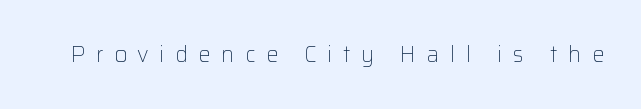
Q: Is the text bold? A: No.
Q: Is the text italic (slanted)? A: No, it is upright.
Q: Is the text underlined? A: No.
Q: Is the spacing between letters normal or unusually wide? A: Unusually wide.
